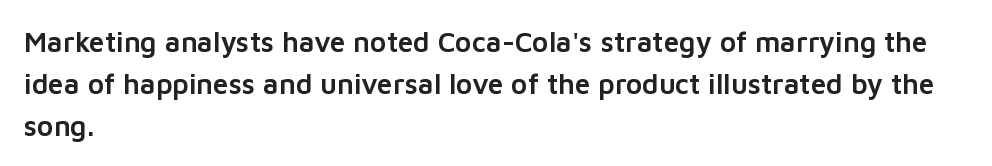
The image shows 28 px sans-serif type, upright; set left-aligned, normal line spacing (1.5x), normal letter spacing, not underlined; low stroke contrast and a medium x-height.
